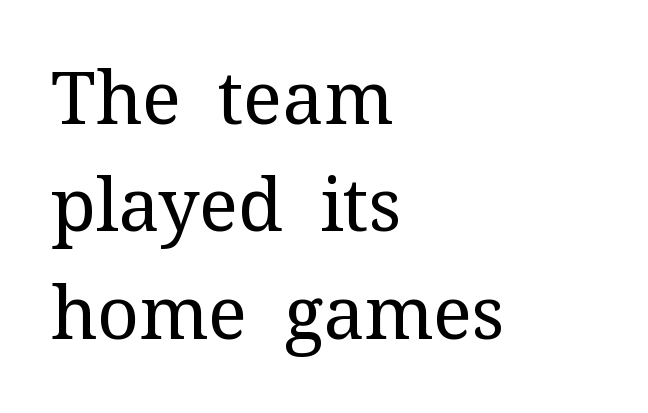
Q: Is the text bold? A: No.
Q: Is the text italic (slanted)? A: No, it is upright.
Q: Is the typeface a serif or a sans-serif typeface? A: Serif.
Q: Is the text underlined? A: No.
Q: How is the paragraph aligned? A: Left-aligned.
Q: Is the spacing between letters normal or unusually wide? A: Normal.
Q: Is the spacing between lines tight, normal or loose? A: Normal.
Q: Width (condensed, normal, or wide)? A: Normal.
Q: Stroke contrast? A: Medium.
Q: x-height? A: Medium.
Q: Monospaced? A: No.
